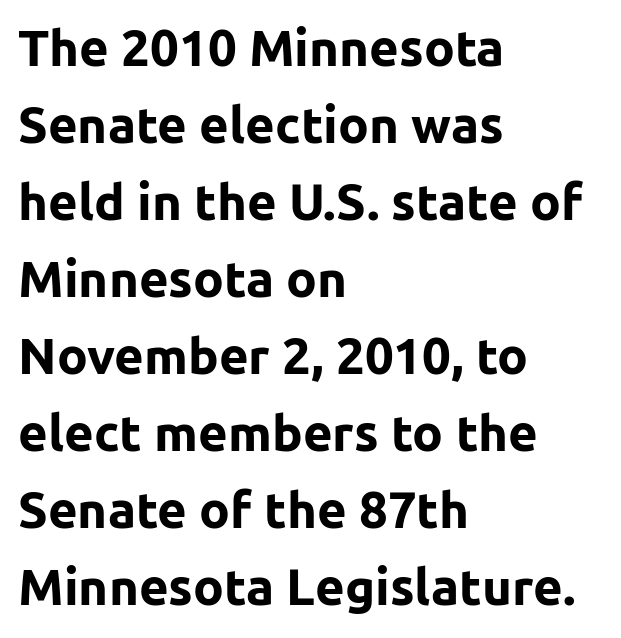
The image shows 51 px bold sans-serif type, upright; set left-aligned, normal line spacing (1.51x), normal letter spacing, not underlined; low stroke contrast and a medium x-height.
